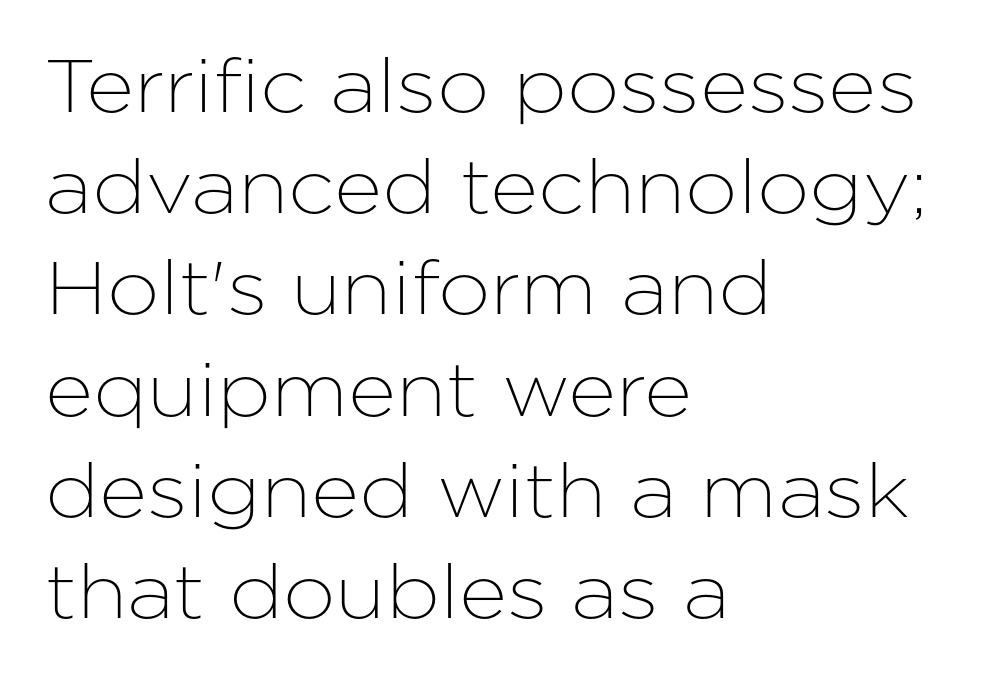
{"serif": "no", "italic": "no", "width": "normal", "stroke_contrast": "low", "x_height": "medium", "monospaced": "no", "underline": "no", "align": "left", "line_spacing": "normal", "line_spacing_ratio": 1.35, "letter_spacing": "normal", "letter_spacing_em": 0.0, "glyph_px": 75}
